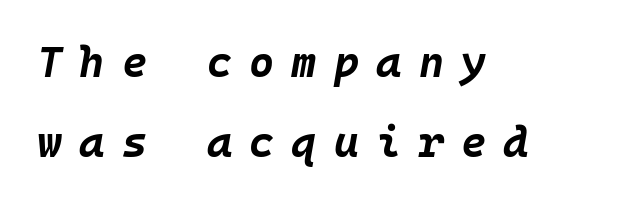
{"italic": "yes", "lean": "right", "slant_degrees": 10, "bold": "yes", "weight": "bold", "width": "normal", "stroke_contrast": "low", "x_height": "large", "monospaced": "yes", "underline": "no", "align": "left", "line_spacing_ratio": 1.86, "letter_spacing": "wide", "letter_spacing_em": 0.4, "glyph_px": 43}
